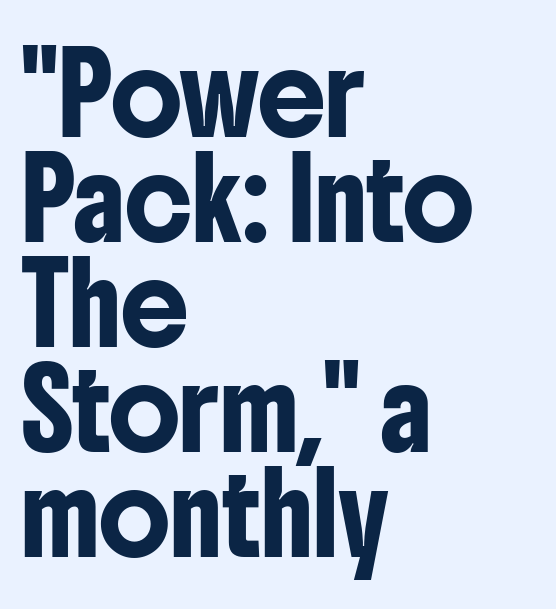
{"serif": "no", "italic": "no", "width": "condensed", "stroke_contrast": "low", "x_height": "medium", "monospaced": "no", "underline": "no", "align": "left", "line_spacing": "normal", "line_spacing_ratio": 1.38, "letter_spacing": "normal", "letter_spacing_em": 0.0, "glyph_px": 76}
